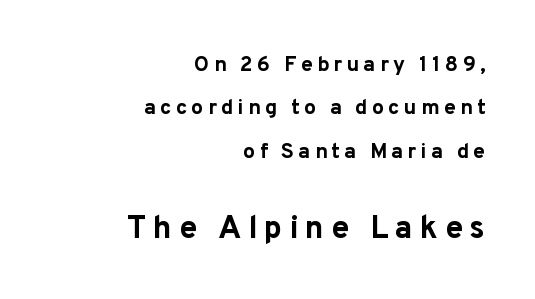
{"serif": "no", "italic": "no", "bold": "yes", "weight": "bold", "width": "normal", "stroke_contrast": "low", "x_height": "medium", "monospaced": "no", "underline": "no", "align": "right", "line_spacing": "loose", "line_spacing_ratio": 2.07, "letter_spacing": "wide", "letter_spacing_em": 0.21, "larger_block": "second", "size_ratio": 1.52, "glyph_px": 32}
